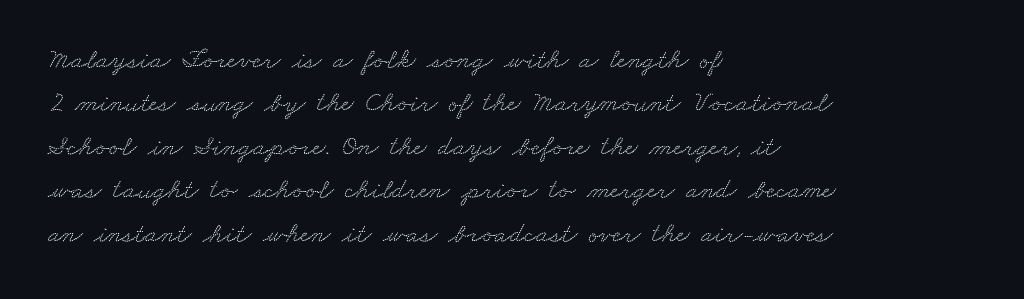
{"serif": "yes", "width": "wide", "stroke_contrast": "low", "x_height": "small", "monospaced": "no", "underline": "no", "align": "left", "line_spacing": "normal", "line_spacing_ratio": 1.55, "letter_spacing": "normal", "letter_spacing_em": 0.0, "glyph_px": 28}
